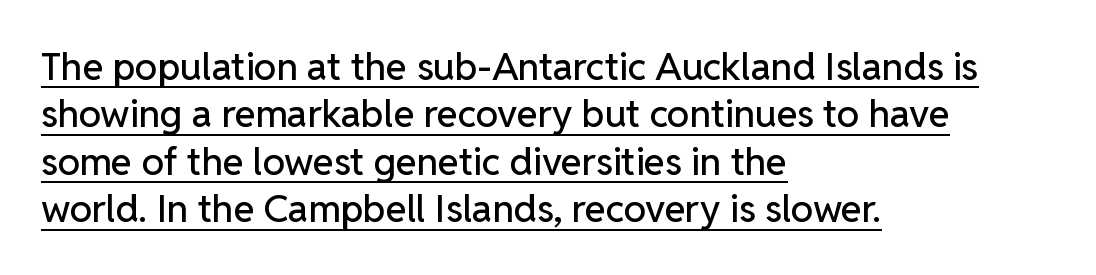
Reading down the block, your eye returns to a fixed left position each line. If you drew a line through each stem, it would be perfectly vertical. Stroke terminals: plain, sans-serif. What decoration does the sample have? An underline. Proportional: the letters do not fall into vertical columns. The block of text has a typical density, with ordinary space between rows.
